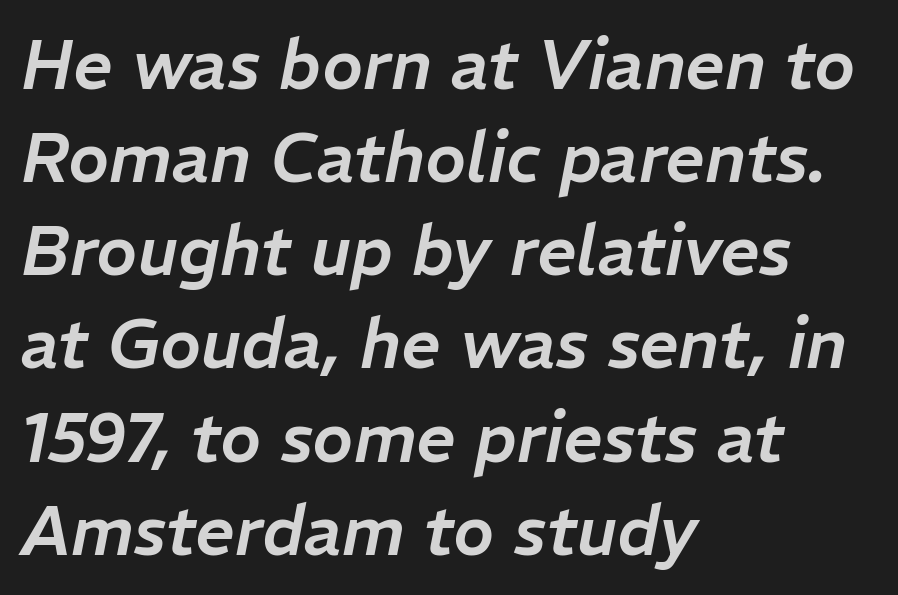
{"italic": "yes", "lean": "right", "slant_degrees": 11, "width": "normal", "stroke_contrast": "low", "x_height": "medium", "monospaced": "no", "underline": "no", "align": "left", "line_spacing": "normal", "line_spacing_ratio": 1.35, "letter_spacing": "normal", "letter_spacing_em": 0.0, "glyph_px": 69}
